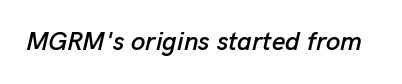
Q: Is the text italic (slanted)? A: Yes, it leans right by about 13 degrees.
Q: Is the text underlined? A: No.
Q: Is the spacing between letters normal or unusually wide? A: Normal.
